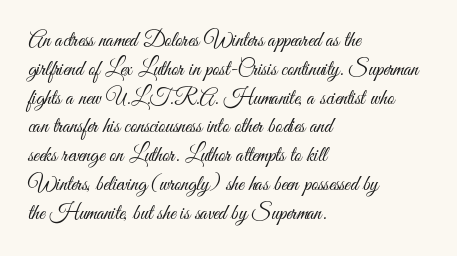
Each new line begins a customary step beneath the previous one. Stems here are at most as thick as an everyday book face. Words appear dense and cohesive because spacing is normal. Descenders hang freely into open space.
